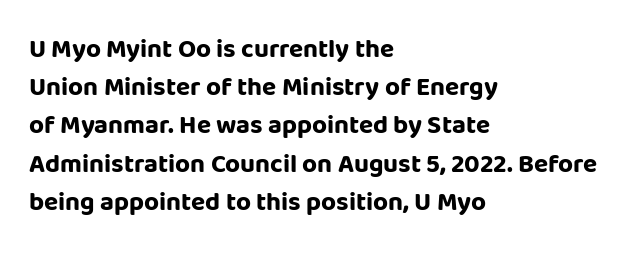
One glance says typical: line gaps are just what's usual. Students, note that the glyphs here touch the page at normal intervals. When letters stand straight like this, we call the style roman or upright. The string is rendered with underlining switched off. Casual observation: everything's shoved over to the left.
